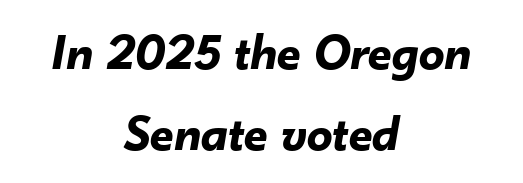
Q: Is the text bold? A: Yes.
Q: Is the text italic (slanted)? A: Yes, it leans right by about 10 degrees.
Q: Is the text underlined? A: No.
Q: How is the paragraph aligned? A: Centered.
Q: Is the spacing between letters normal or unusually wide? A: Normal.
Q: Is the spacing between lines tight, normal or loose? A: Normal.
Q: Width (condensed, normal, or wide)? A: Normal.
Q: Stroke contrast? A: Low.
Q: x-height? A: Small.
Q: Monospaced? A: No.
